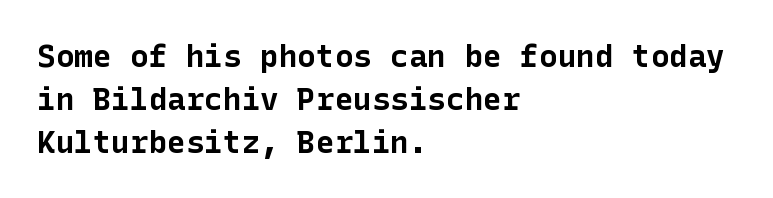
Every row of glyphs begins at an identical x-position on the left. The type is set solid horizontally, with unmodified tracking. Does the weight exceed regular? Yes, all the way to bold. Horizontal bands of white between lines are of average thickness.
